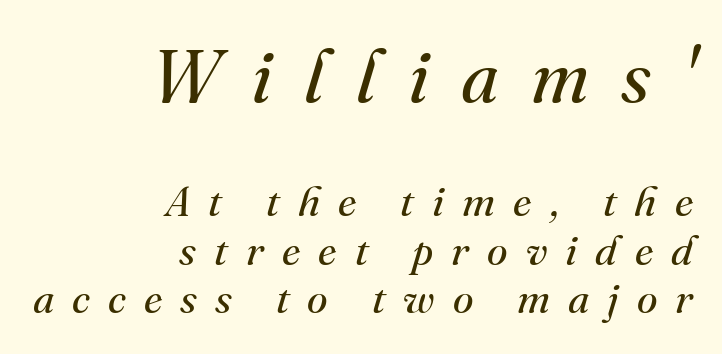
Q: Is the text bold? A: No.
Q: Is the text italic (slanted)? A: Yes, it leans right by about 16 degrees.
Q: Is the typeface a serif or a sans-serif typeface? A: Serif.
Q: Is the text underlined? A: No.
Q: How is the paragraph aligned? A: Right-aligned.
Q: Is the spacing between letters normal or unusually wide? A: Unusually wide.
Q: Which block of text is set in a larger size, the first (top) or the second (bottom)? A: The first (top) one.
Q: Width (condensed, normal, or wide)? A: Normal.
Q: Stroke contrast? A: Medium.
Q: x-height? A: Small.
Q: Monospaced? A: No.
